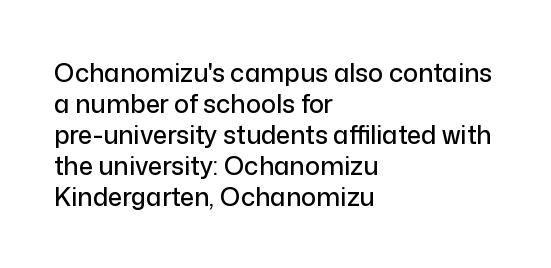
Q: Is the text italic (slanted)? A: No, it is upright.
Q: Is the text underlined? A: No.
Q: How is the paragraph aligned? A: Left-aligned.
Q: Is the spacing between letters normal or unusually wide? A: Normal.
